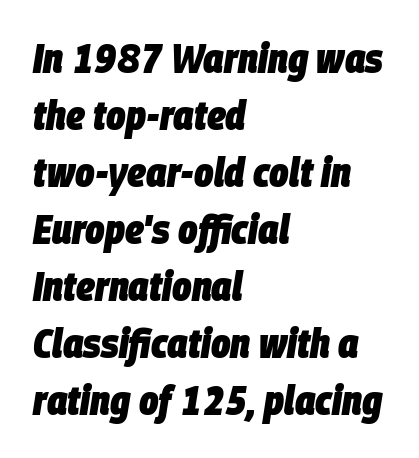
Q: Is the text bold? A: Yes.
Q: Is the text italic (slanted)? A: Yes, it leans right by about 9 degrees.
Q: Is the text underlined? A: No.
Q: How is the paragraph aligned? A: Left-aligned.
Q: Is the spacing between letters normal or unusually wide? A: Normal.
Q: Is the spacing between lines tight, normal or loose? A: Normal.
Q: Width (condensed, normal, or wide)? A: Condensed.
Q: Stroke contrast? A: Low.
Q: x-height? A: Large.
Q: Monospaced? A: No.
